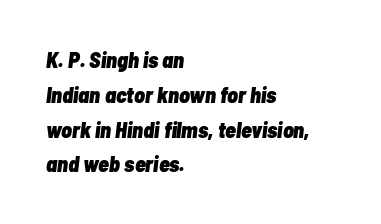
How would I describe the line gaps? Plain and ordinary. The horizontal fit of the characters is conventional and even. The face used here has a pronounced slope to its letters. The paragraph has a hard left edge and a soft right edge.
